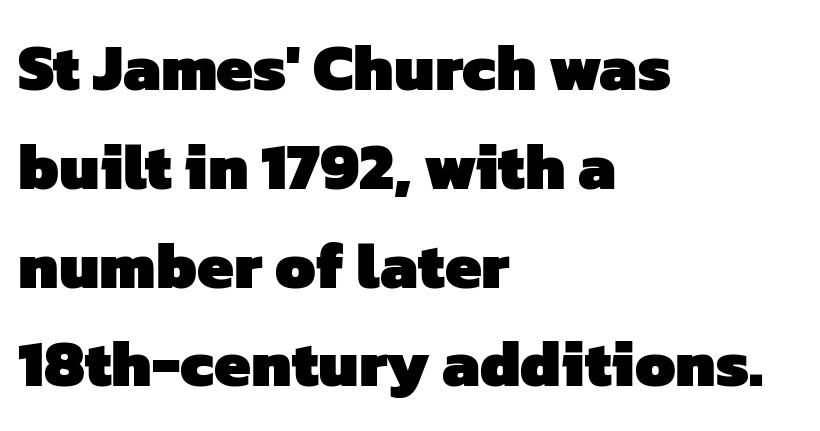
The image shows 65 px heavy sans-serif type; set left-aligned, normal line spacing (1.52x), normal letter spacing, not underlined; low stroke contrast and a medium x-height.
